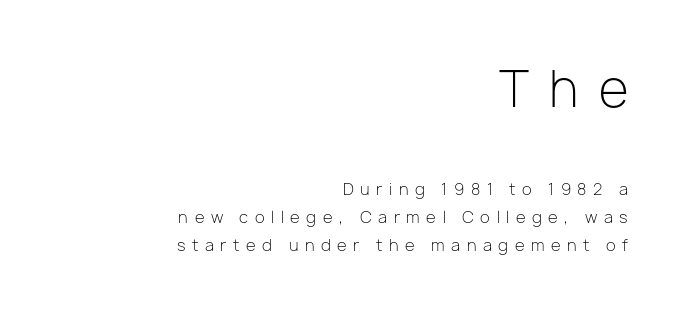
Q: Is the text bold? A: No.
Q: Is the text italic (slanted)? A: No, it is upright.
Q: Is the typeface a serif or a sans-serif typeface? A: Sans-serif.
Q: Is the text underlined? A: No.
Q: How is the paragraph aligned? A: Right-aligned.
Q: Is the spacing between letters normal or unusually wide? A: Unusually wide.
Q: Which block of text is set in a larger size, the first (top) or the second (bottom)? A: The first (top) one.
Q: Width (condensed, normal, or wide)? A: Normal.
Q: Stroke contrast? A: Low.
Q: x-height? A: Medium.
Q: Monospaced? A: No.
